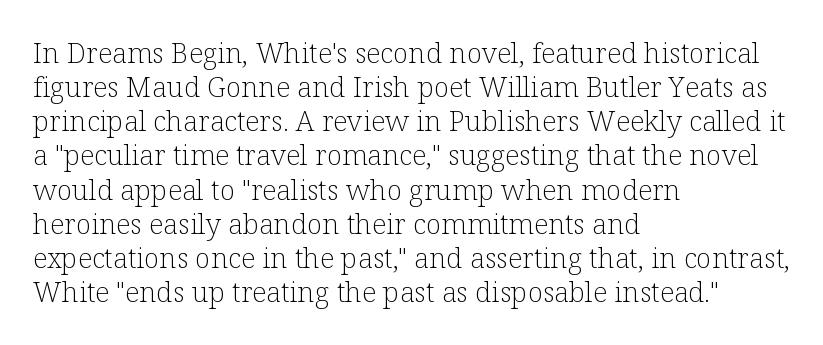
The image shows 28 px light serif type, upright; set left-aligned, line spacing 1.22x, normal letter spacing, not underlined; low stroke contrast and a medium x-height.
